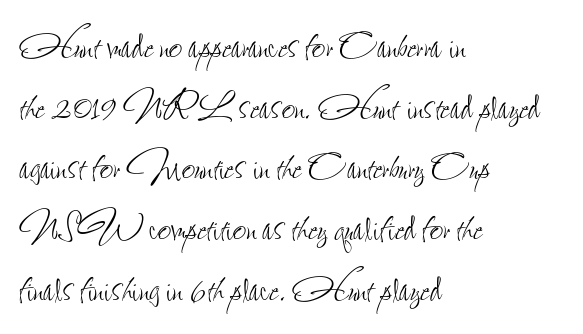
{"bold": "no", "weight": "thin", "width": "condensed", "stroke_contrast": "low", "x_height": "small", "monospaced": "no", "underline": "no", "align": "left", "line_spacing": "normal", "line_spacing_ratio": 1.29, "letter_spacing": "normal", "letter_spacing_em": 0.0, "glyph_px": 47}
